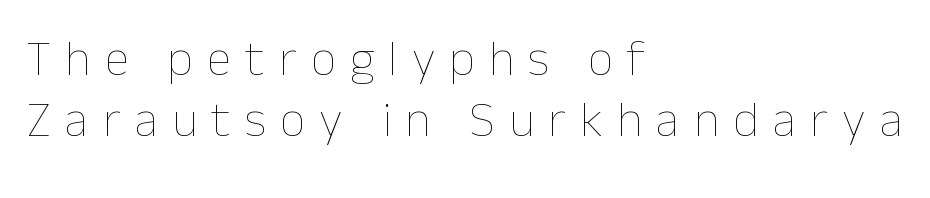
The rendering inserts visible extra space after every character. The face looks like a standard text weight, possibly lighter. The text block is weighted toward the left margin, trailing off unevenly rightward. Has an underline been added? It has not.
